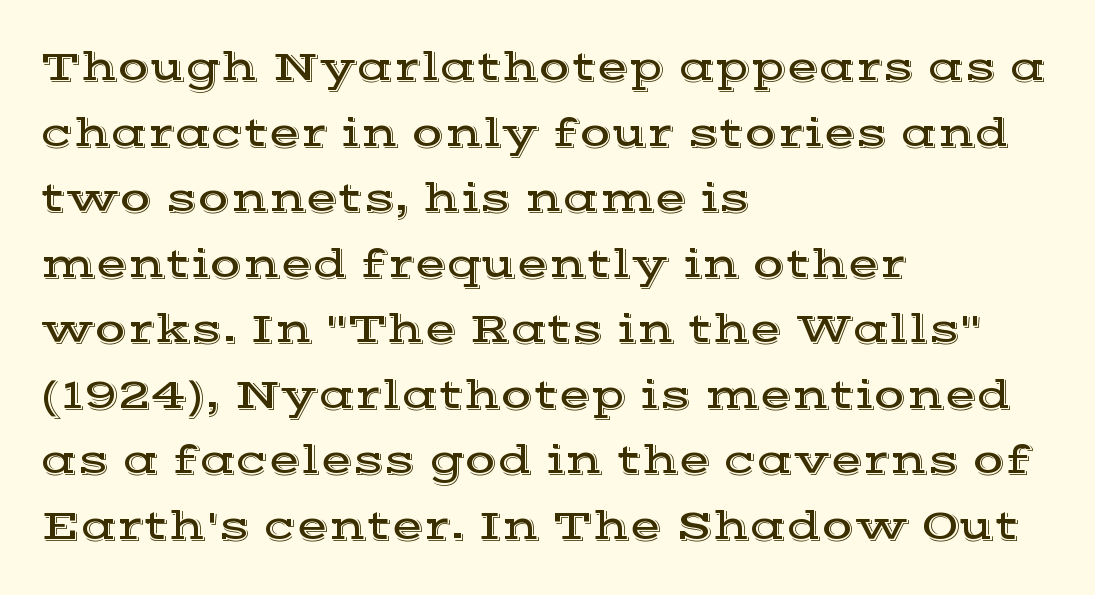
{"serif": "yes", "italic": "no", "width": "wide", "x_height": "medium", "monospaced": "no", "underline": "no", "align": "left", "line_spacing": "normal", "line_spacing_ratio": 1.56, "letter_spacing": "normal", "letter_spacing_em": 0.0, "glyph_px": 42}
